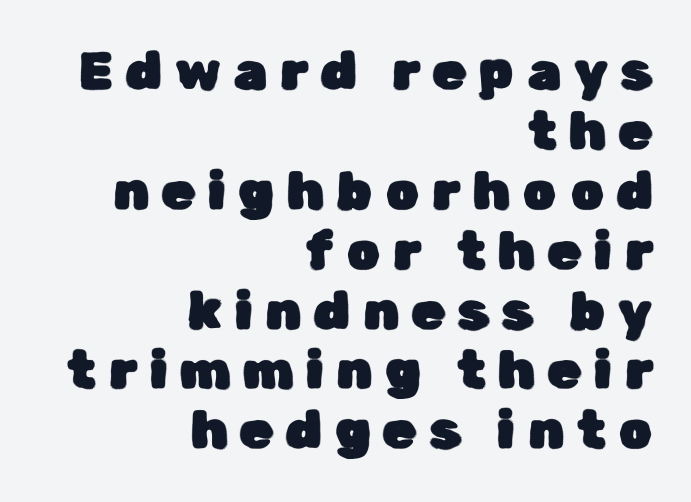
Italic: no, the glyphs are upright roman. How are the letters spaced? Widely, with obvious added tracking. Which margin do the lines hug? The right one — the left edge is uneven. This sample has the flowing, uneven cadence of proportional lettering. Has an underline been added? It has not. Interline gaps are noticeably narrow in this sample.
